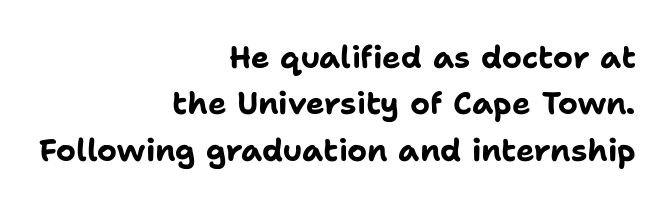
Is the block centered? No — it sits flush against the right margin. The axis of the letterforms is exactly vertical. Students, this is bold: see how much ink each stroke carries. A typesetter would call this leading conventional body-copy spacing. Here the designer chose a conventional face with non-uniform glyph widths.
